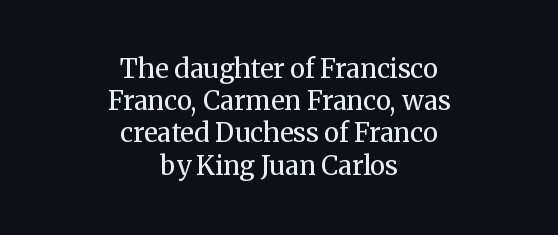
The image shows 26 px text type, upright; set centered, line spacing 1.24x, normal letter spacing, not underlined.
